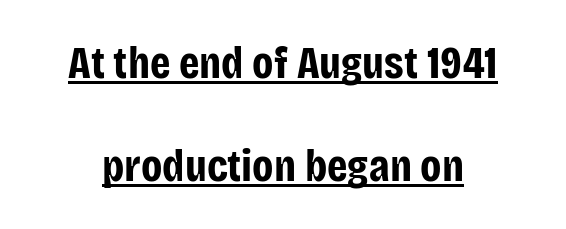
The image shows 46 px bold, condensed sans-serif type, upright; set loose line spacing (2.23x), normal letter spacing, underlined; low stroke contrast and a large x-height.
